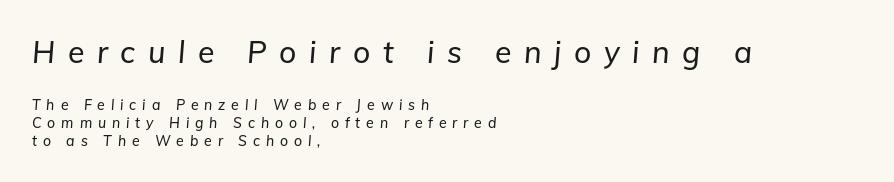
Q: Is the text italic (slanted)? A: Yes, it leans right by about 5 degrees.
Q: Is the text underlined? A: No.
Q: How is the paragraph aligned? A: Left-aligned.
Q: Is the spacing between letters normal or unusually wide? A: Unusually wide.
Q: Is the spacing between lines tight, normal or loose? A: Normal.
Q: Which block of text is set in a larger size, the first (top) or the second (bottom)? A: The first (top) one.
Q: Width (condensed, normal, or wide)? A: Normal.
Q: Stroke contrast? A: Low.
Q: x-height? A: Medium.
Q: Monospaced? A: No.
